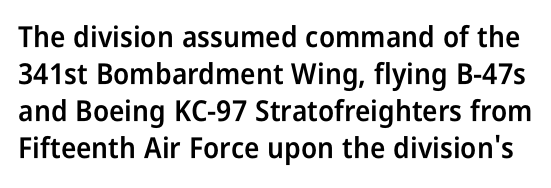
The lines sit at an ordinary, default distance from one another. Quick note: underline off. Upright lettering throughout. This sample uses plain, unmodified letter spacing. Looks like regular typesetting: each glyph gets only the width it needs. This rendering employs a face without finishing strokes, i.e., a sans-serif.
